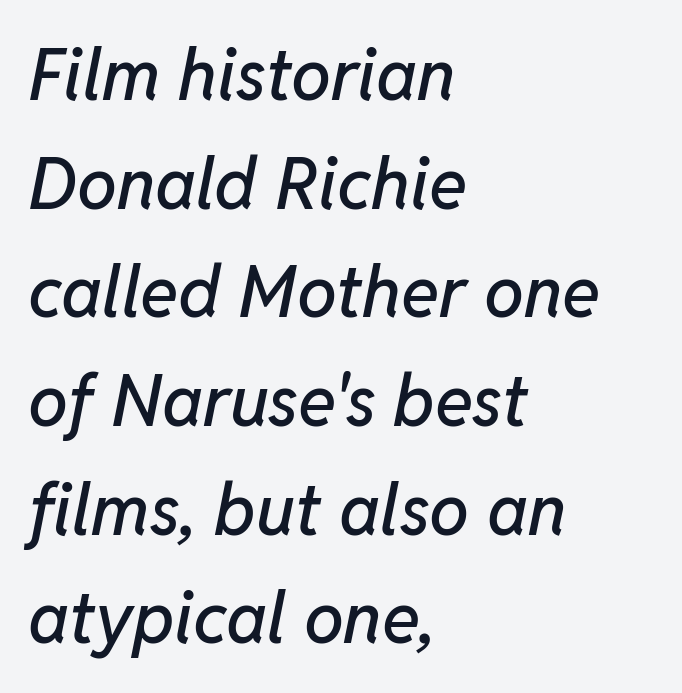
Q: Is the text italic (slanted)? A: Yes, it leans right by about 11 degrees.
Q: Is the text underlined? A: No.
Q: How is the paragraph aligned? A: Left-aligned.
Q: Is the spacing between letters normal or unusually wide? A: Normal.
Q: Is the spacing between lines tight, normal or loose? A: Normal.
Q: Width (condensed, normal, or wide)? A: Normal.
Q: Stroke contrast? A: Low.
Q: x-height? A: Medium.
Q: Monospaced? A: No.
